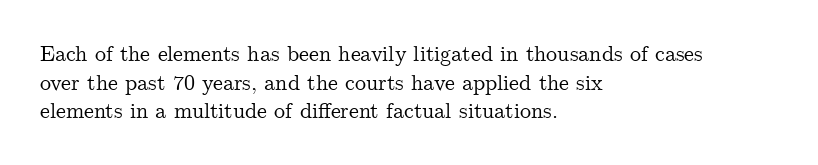
A normal amount of white space separates one row of letters from the next. Unmarked baselines from the first word to the last. These lines were composed using upright roman letters. Compared with typical body copy, the letter spacing here is the same. Line beginnings align vertically; line endings do not.
